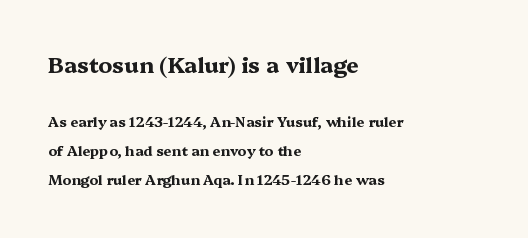
Q: Is the text bold? A: Yes.
Q: Is the text italic (slanted)? A: No, it is upright.
Q: Is the text underlined? A: No.
Q: How is the paragraph aligned? A: Left-aligned.
Q: Is the spacing between letters normal or unusually wide? A: Normal.
Q: Is the spacing between lines tight, normal or loose? A: Loose.
Q: Which block of text is set in a larger size, the first (top) or the second (bottom)? A: The first (top) one.
